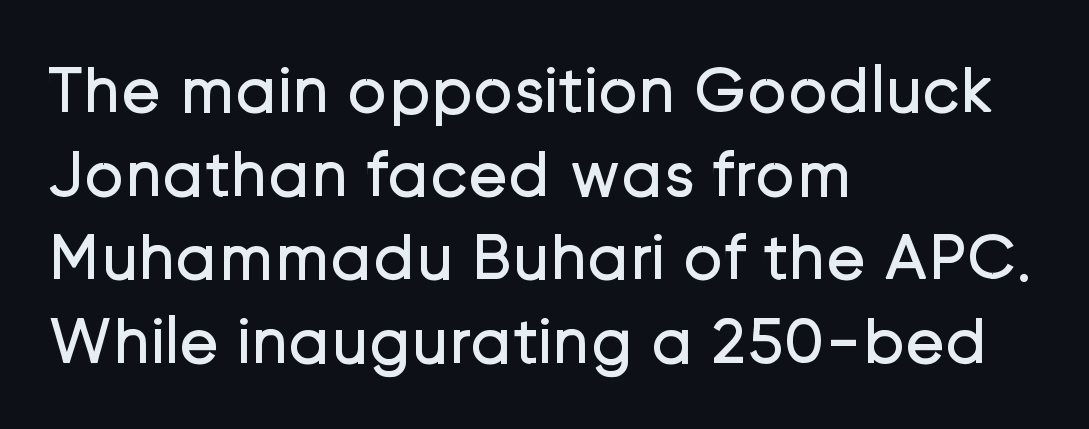
{"serif": "no", "italic": "no", "bold": "no", "weight": "regular", "width": "normal", "stroke_contrast": "low", "x_height": "medium", "monospaced": "no", "underline": "no", "align": "left", "line_spacing": "normal", "line_spacing_ratio": 1.25, "letter_spacing": "normal", "letter_spacing_em": 0.0, "glyph_px": 67}
